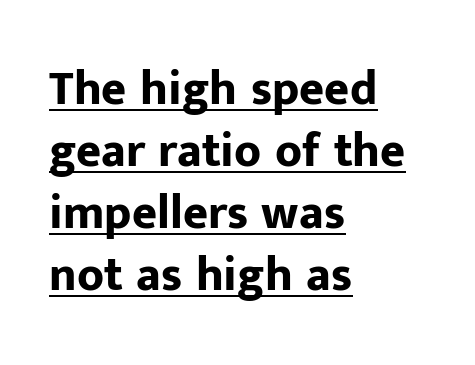
{"serif": "no", "italic": "no", "bold": "yes", "weight": "bold", "width": "normal", "stroke_contrast": "low", "x_height": "medium", "monospaced": "no", "underline": "yes", "align": "left", "line_spacing": "normal", "line_spacing_ratio": 1.29, "letter_spacing": "normal", "letter_spacing_em": 0.0, "glyph_px": 48}
